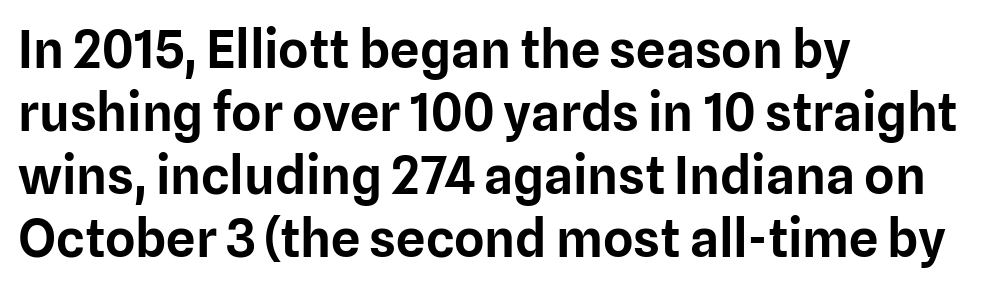
Q: Is the text italic (slanted)? A: No, it is upright.
Q: Is the typeface a serif or a sans-serif typeface? A: Sans-serif.
Q: Is the text underlined? A: No.
Q: How is the paragraph aligned? A: Left-aligned.
Q: Is the spacing between letters normal or unusually wide? A: Normal.
Q: Width (condensed, normal, or wide)? A: Normal.
Q: Stroke contrast? A: Low.
Q: x-height? A: Medium.
Q: Monospaced? A: No.
